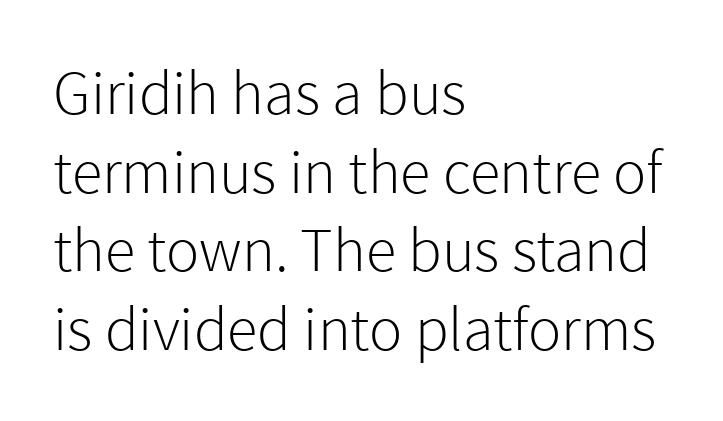
Q: Is the text bold? A: No.
Q: Is the text italic (slanted)? A: No, it is upright.
Q: Is the typeface a serif or a sans-serif typeface? A: Sans-serif.
Q: Is the text underlined? A: No.
Q: How is the paragraph aligned? A: Left-aligned.
Q: Is the spacing between letters normal or unusually wide? A: Normal.
Q: Is the spacing between lines tight, normal or loose? A: Normal.
Q: Width (condensed, normal, or wide)? A: Normal.
Q: x-height? A: Medium.
Q: Monospaced? A: No.
